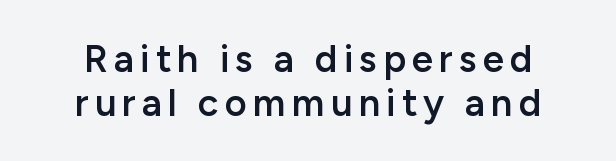
Q: Is the text bold? A: Semi-bold.
Q: Is the text italic (slanted)? A: No, it is upright.
Q: Is the typeface a serif or a sans-serif typeface? A: Sans-serif.
Q: Is the text underlined? A: No.
Q: Is the spacing between lines tight, normal or loose? A: Tight.
Q: Width (condensed, normal, or wide)? A: Normal.
Q: Stroke contrast? A: Low.
Q: x-height? A: Medium.
Q: Monospaced? A: No.
